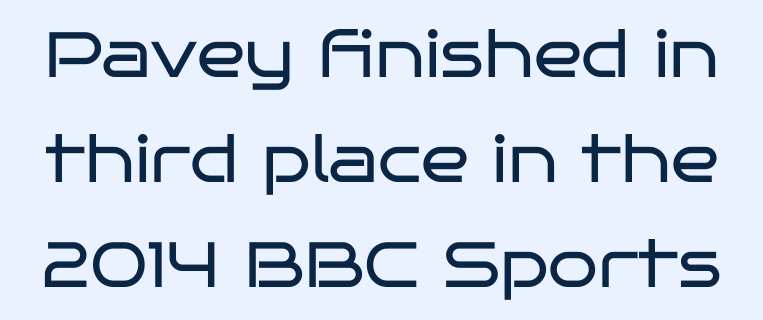
No extra tracking has been applied to these lines. No italicization has been applied; the sample stays upright. Is the stroke heavy? The answer is a plain regular-or-lighter. Spacing verdict: proportional, widths tailored to each character. The font family rendered here belongs to the sans-serif group.
